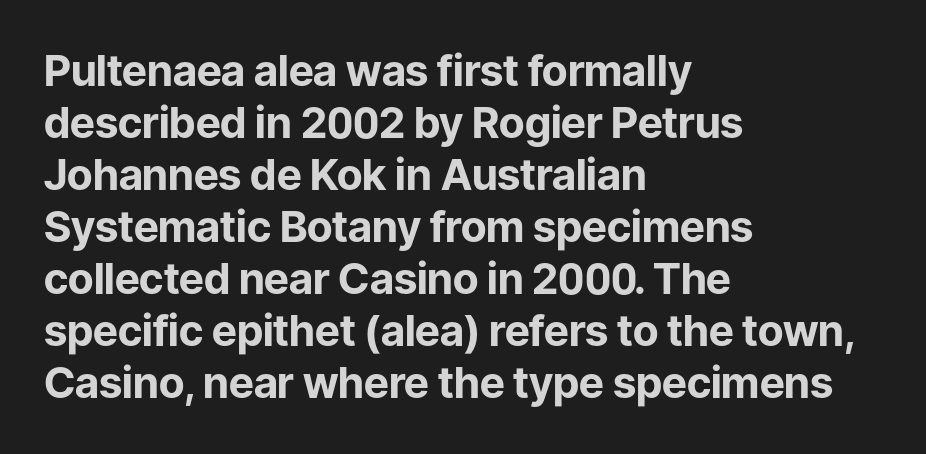
Type without underlining. A roman cut, with each character standing at attention. Grotesque or geometric, the face here clearly has no serifs. Casual observation: everything's shoved over to the left. Is the type bold? Yes — the strokes are clearly thick and heavy. You could not count columns in this text — the font is proportionally spaced.
